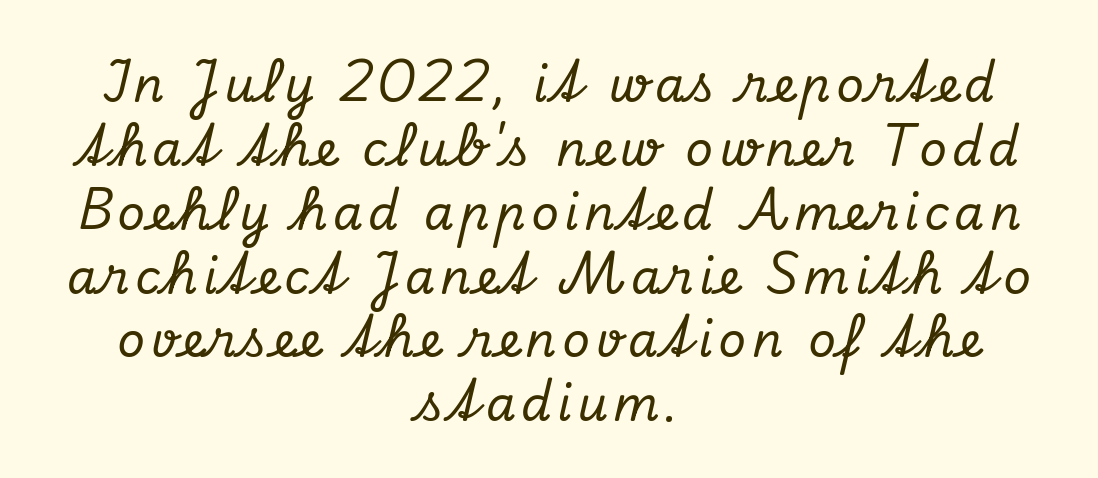
{"serif": "yes", "italic": "yes", "lean": "right", "slant_degrees": 13, "width": "normal", "stroke_contrast": "low", "x_height": "small", "monospaced": "no", "underline": "no", "align": "center", "line_spacing": "normal", "line_spacing_ratio": 1.33, "glyph_px": 48}
